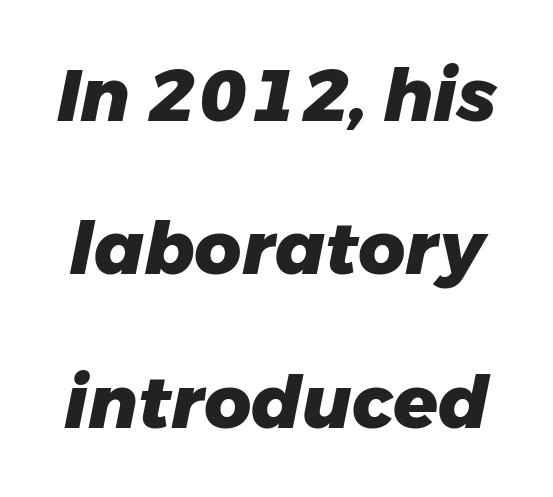
Q: Is the text bold? A: Yes.
Q: Is the text italic (slanted)? A: Yes, it leans right by about 11 degrees.
Q: Is the text underlined? A: No.
Q: Is the spacing between letters normal or unusually wide? A: Normal.
Q: Is the spacing between lines tight, normal or loose? A: Loose.
Q: Width (condensed, normal, or wide)? A: Normal.
Q: Stroke contrast? A: Low.
Q: x-height? A: Medium.
Q: Monospaced? A: No.
